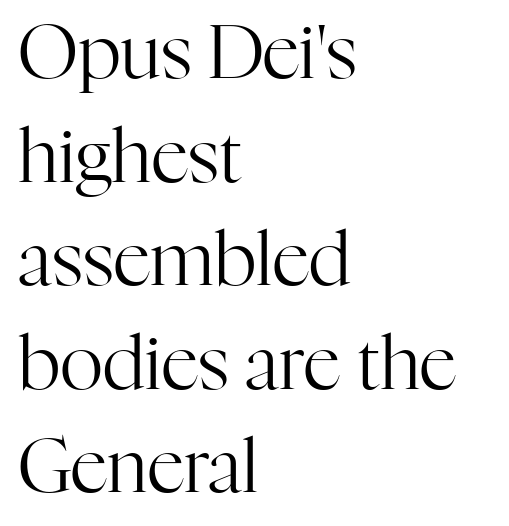
{"serif": "yes", "italic": "no", "bold": "no", "weight": "regular", "width": "normal", "stroke_contrast": "high", "x_height": "medium", "monospaced": "no", "underline": "no", "align": "left", "line_spacing": "normal", "line_spacing_ratio": 1.4, "letter_spacing": "normal", "letter_spacing_em": 0.0, "glyph_px": 74}
